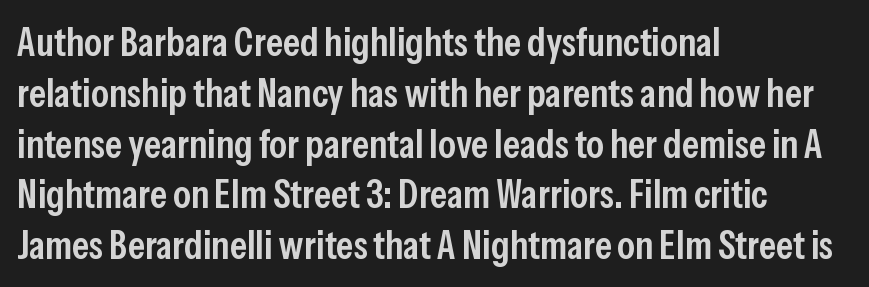
{"serif": "no", "italic": "no", "bold": "semi", "weight": "semibold", "width": "condensed", "stroke_contrast": "low", "x_height": "medium", "monospaced": "no", "underline": "no", "align": "left", "line_spacing": "normal", "line_spacing_ratio": 1.27, "letter_spacing": "normal", "letter_spacing_em": 0.0, "glyph_px": 40}
